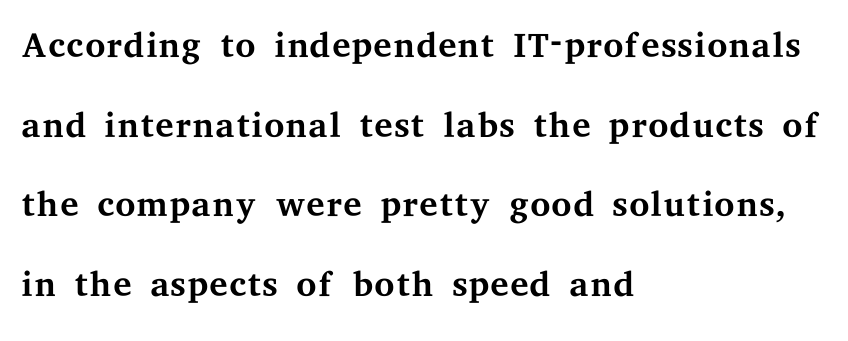
Q: Is the text bold? A: No.
Q: Is the text italic (slanted)? A: No, it is upright.
Q: Is the typeface a serif or a sans-serif typeface? A: Serif.
Q: Is the text underlined? A: No.
Q: How is the paragraph aligned? A: Left-aligned.
Q: Is the spacing between letters normal or unusually wide? A: Normal.
Q: Is the spacing between lines tight, normal or loose? A: Normal.
Q: Width (condensed, normal, or wide)? A: Wide.
Q: Stroke contrast? A: Medium.
Q: x-height? A: Medium.
Q: Monospaced? A: No.
